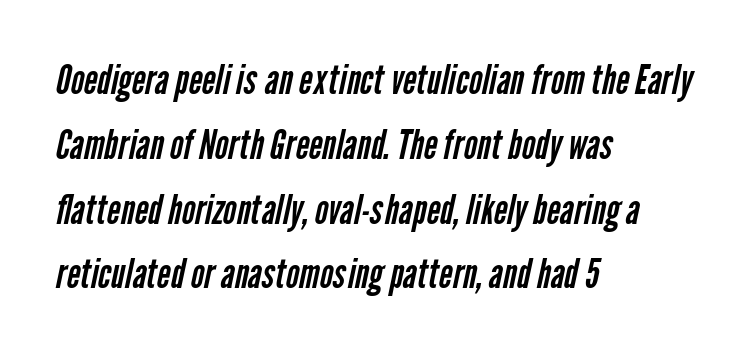
{"serif": "no", "bold": "no", "weight": "regular", "width": "condensed", "stroke_contrast": "low", "x_height": "medium", "monospaced": "no", "underline": "no", "align": "left", "line_spacing": "normal", "line_spacing_ratio": 1.58, "letter_spacing": "normal", "letter_spacing_em": 0.0, "glyph_px": 41}
